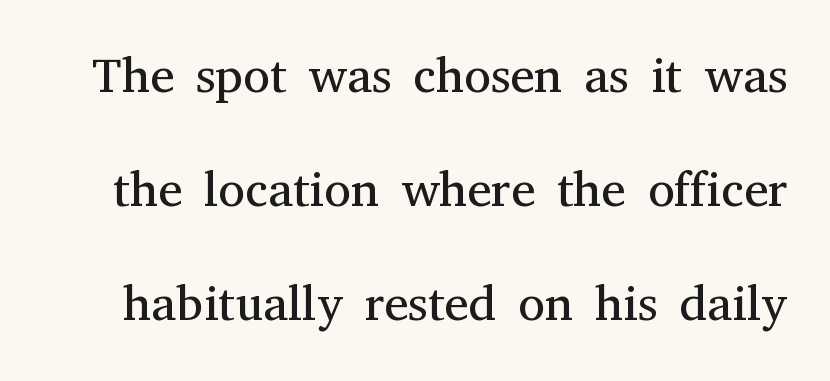
Q: Is the text bold? A: No.
Q: Is the text italic (slanted)? A: No, it is upright.
Q: Is the typeface a serif or a sans-serif typeface? A: Serif.
Q: Is the text underlined? A: No.
Q: Is the spacing between letters normal or unusually wide? A: Normal.
Q: Is the spacing between lines tight, normal or loose? A: Loose.
Q: Width (condensed, normal, or wide)? A: Normal.
Q: Stroke contrast? A: Medium.
Q: x-height? A: Medium.
Q: Monospaced? A: No.
